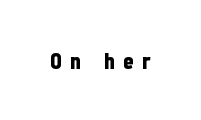
{"italic": "no", "bold": "yes", "underline": "no", "letter_spacing": "wide", "letter_spacing_em": 0.34, "glyph_px": 24}
